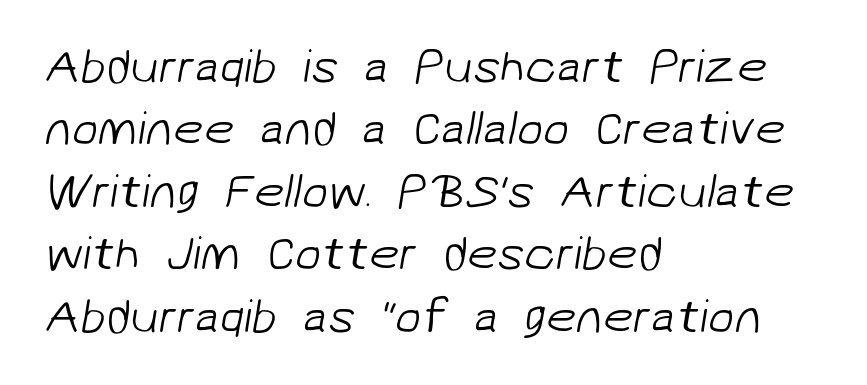
One glance says typical: line gaps are just what's usual. Any mark beneath the type? The region is blank. One-word summary of the alignment: left. These lines are rendered in a variable-pitch font. This reads as an unemphasized weight, regular at the heaviest.
